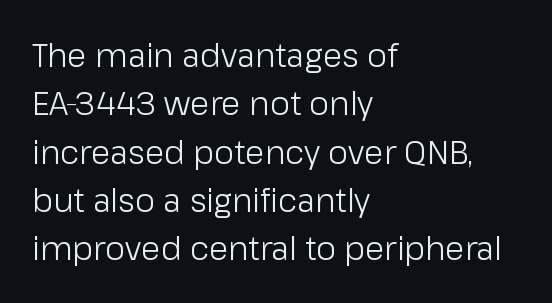
Q: Is the text bold? A: No.
Q: Is the text italic (slanted)? A: No, it is upright.
Q: Is the typeface a serif or a sans-serif typeface? A: Sans-serif.
Q: Is the text underlined? A: No.
Q: How is the paragraph aligned? A: Left-aligned.
Q: Is the spacing between letters normal or unusually wide? A: Normal.
Q: Is the spacing between lines tight, normal or loose? A: Normal.
Q: Width (condensed, normal, or wide)? A: Normal.
Q: Stroke contrast? A: Low.
Q: x-height? A: Medium.
Q: Monospaced? A: No.
